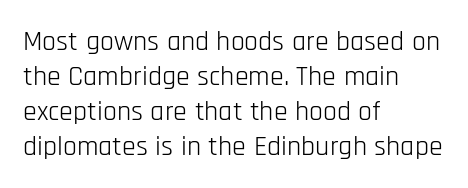
Q: Is the text bold? A: No.
Q: Is the text italic (slanted)? A: No, it is upright.
Q: Is the typeface a serif or a sans-serif typeface? A: Sans-serif.
Q: Is the text underlined? A: No.
Q: How is the paragraph aligned? A: Left-aligned.
Q: Is the spacing between letters normal or unusually wide? A: Normal.
Q: Is the spacing between lines tight, normal or loose? A: Normal.
Q: Width (condensed, normal, or wide)? A: Condensed.
Q: Stroke contrast? A: Low.
Q: x-height? A: Large.
Q: Monospaced? A: No.
